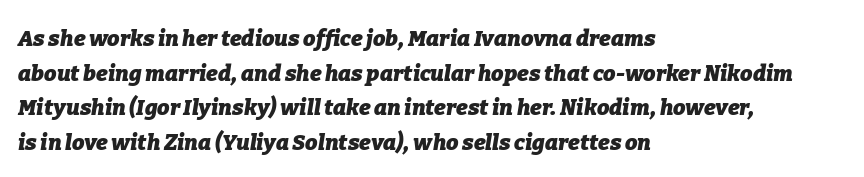
A typesetter would call this leading conventional body-copy spacing. The typography opts for an oblique posture over an upright one. Bold? Absolutely — the strokes are thick and heavy. One-word summary of the alignment: left. Words appear dense and cohesive because spacing is normal. The words here are not underlined.
